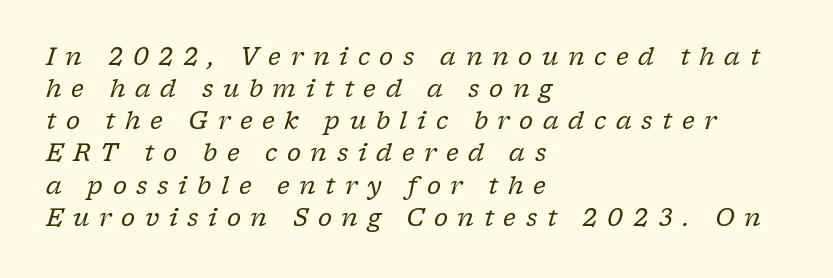
Q: Is the text bold? A: No.
Q: Is the text italic (slanted)? A: Yes, it leans right by about 17 degrees.
Q: Is the text underlined? A: No.
Q: How is the paragraph aligned? A: Left-aligned.
Q: Is the spacing between letters normal or unusually wide? A: Unusually wide.
Q: Is the spacing between lines tight, normal or loose? A: Normal.
